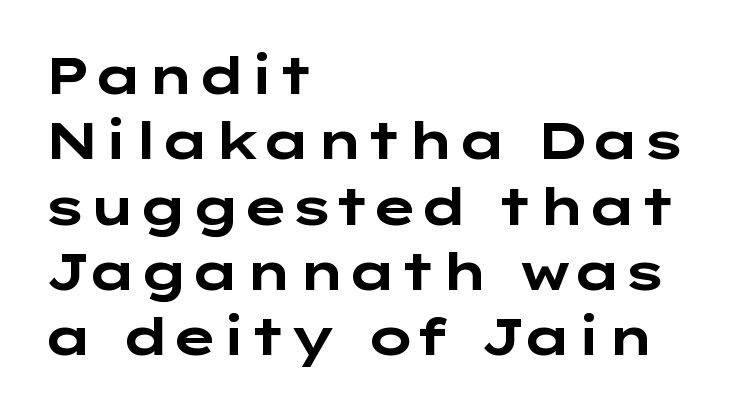
Q: Is the text bold? A: Yes.
Q: Is the text italic (slanted)? A: No, it is upright.
Q: Is the typeface a serif or a sans-serif typeface? A: Sans-serif.
Q: Is the text underlined? A: No.
Q: How is the paragraph aligned? A: Left-aligned.
Q: Is the spacing between letters normal or unusually wide? A: Normal.
Q: Is the spacing between lines tight, normal or loose? A: Normal.
Q: Width (condensed, normal, or wide)? A: Wide.
Q: Stroke contrast? A: Low.
Q: x-height? A: Medium.
